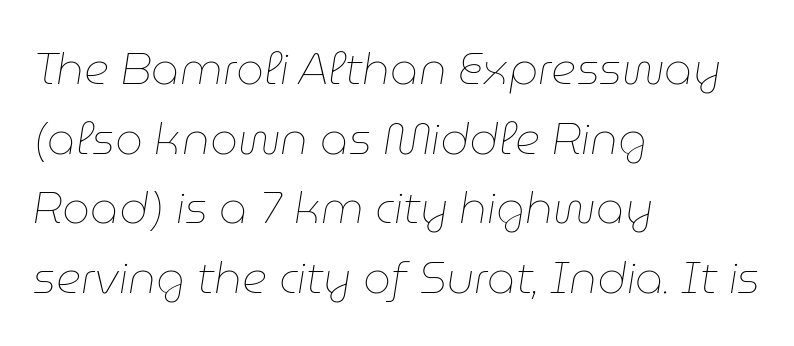
Q: Is the text bold? A: No.
Q: Is the text italic (slanted)? A: Yes, it leans right by about 9 degrees.
Q: Is the text underlined? A: No.
Q: How is the paragraph aligned? A: Left-aligned.
Q: Is the spacing between letters normal or unusually wide? A: Normal.
Q: Is the spacing between lines tight, normal or loose? A: Normal.
Q: Width (condensed, normal, or wide)? A: Normal.
Q: Stroke contrast? A: Low.
Q: x-height? A: Medium.
Q: Monospaced? A: No.
